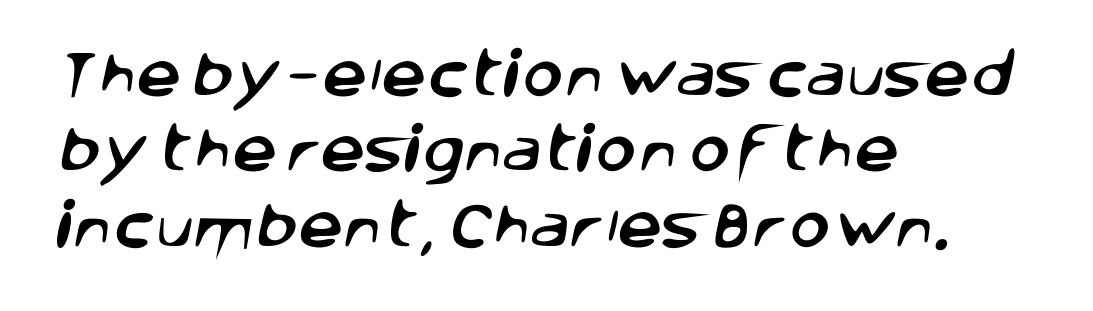
The image shows 50 px sans-serif type; set left-aligned, normal line spacing (1.51x), normal letter spacing, not underlined; low stroke contrast and a large x-height.
